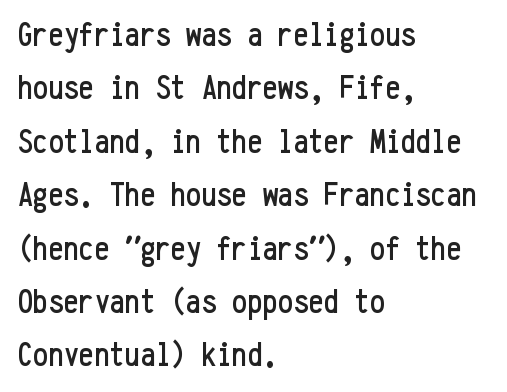
Q: Is the text italic (slanted)? A: No, it is upright.
Q: Is the typeface a serif or a sans-serif typeface? A: Sans-serif.
Q: Is the text underlined? A: No.
Q: How is the paragraph aligned? A: Left-aligned.
Q: Is the spacing between letters normal or unusually wide? A: Normal.
Q: Is the spacing between lines tight, normal or loose? A: Normal.
Q: Width (condensed, normal, or wide)? A: Condensed.
Q: Stroke contrast? A: Low.
Q: x-height? A: Medium.
Q: Monospaced? A: Yes.
